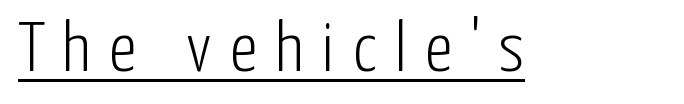
The image shows 71 px light, condensed sans-serif type, upright; set unusually wide letter spacing (+0.26 em), underlined; low stroke contrast and a medium x-height.
